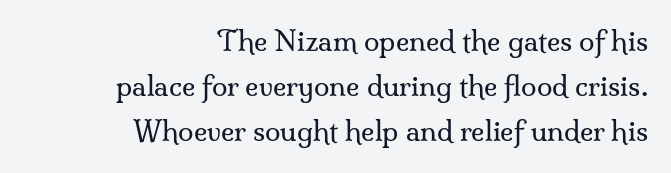
Q: Is the text bold? A: No.
Q: Is the text italic (slanted)? A: No, it is upright.
Q: Is the typeface a serif or a sans-serif typeface? A: Serif.
Q: Is the text underlined? A: No.
Q: How is the paragraph aligned? A: Right-aligned.
Q: Is the spacing between letters normal or unusually wide? A: Normal.
Q: Is the spacing between lines tight, normal or loose? A: Normal.
Q: Width (condensed, normal, or wide)? A: Normal.
Q: Stroke contrast? A: Medium.
Q: x-height? A: Small.
Q: Monospaced? A: No.
